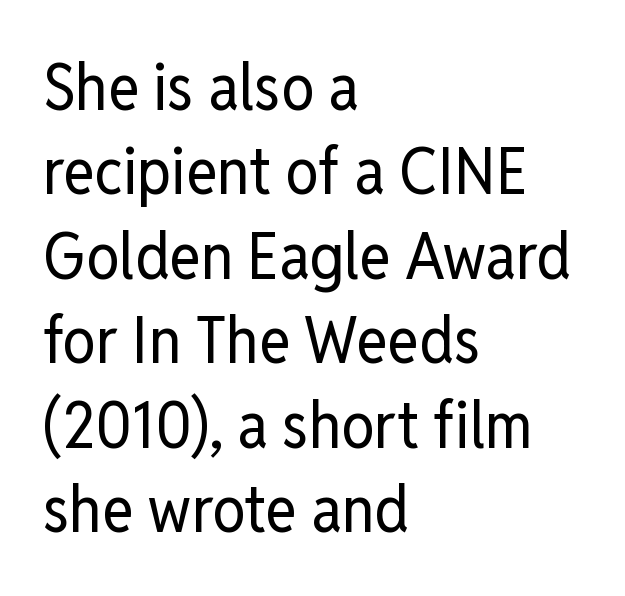
The image shows 66 px regular-weight, condensed sans-serif type, upright; set left-aligned, normal line spacing (1.28x), normal letter spacing, not underlined; low stroke contrast and a medium x-height.
